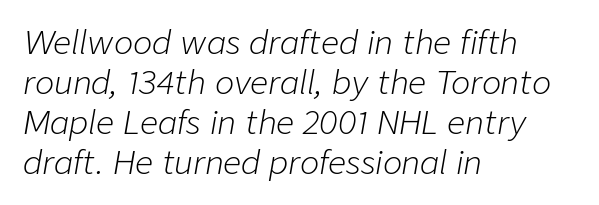
{"italic": "yes", "lean": "right", "slant_degrees": 9, "bold": "no", "weight": "light", "width": "normal", "stroke_contrast": "low", "x_height": "medium", "monospaced": "no", "underline": "no", "align": "left", "line_spacing": "normal", "line_spacing_ratio": 1.25, "letter_spacing": "normal", "letter_spacing_em": 0.0, "glyph_px": 32}
